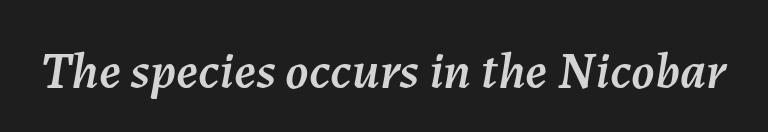
Just letters on the line, the space beneath them empty. The passage shown is typed in a proportional face where columns would drift. You could call the tracking neutral — neither tight nor loose. Tall strokes in this sample are angled rather than plumb.
